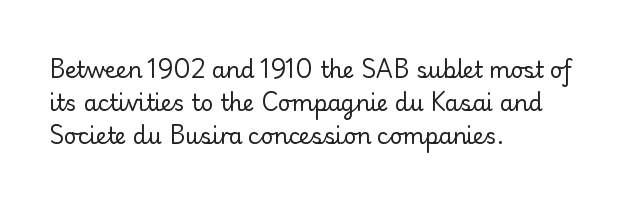
{"italic": "no", "bold": "no", "underline": "no", "align": "left", "line_spacing": "normal", "line_spacing_ratio": 1.5, "letter_spacing": "normal", "letter_spacing_em": 0.0, "glyph_px": 22}
